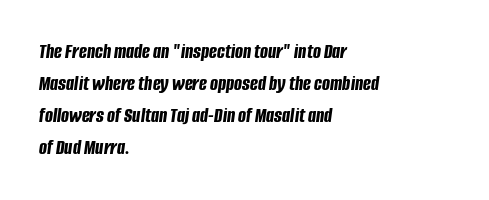
{"italic": "yes", "lean": "right", "slant_degrees": 8, "bold": "yes", "underline": "no", "align": "left", "line_spacing": "normal", "line_spacing_ratio": 1.52, "letter_spacing": "normal", "letter_spacing_em": 0.0, "glyph_px": 21}
